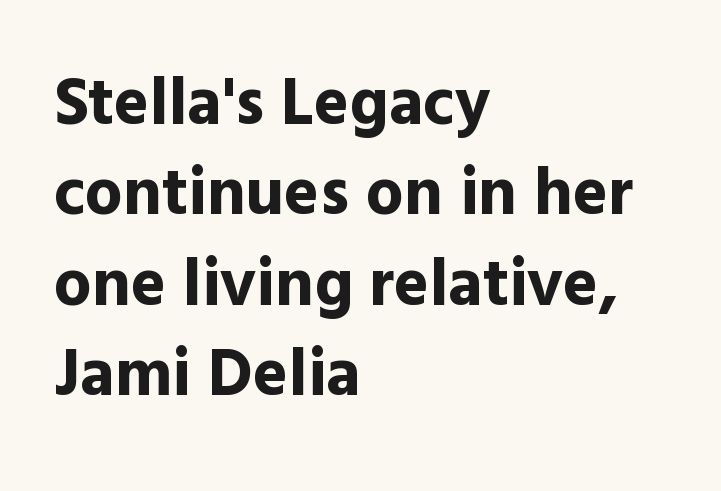
This sample is left-justified, so line endings fall wherever the words run out. Interline gaps are of average width in this sample. Strokes here are thick enough to call this a true bold. Does the type have serifs? No, each stem ends abruptly. Each letter keeps its own natural width here, so spacing adapts to shape. Spacing between characters is what you'd get straight out of the box.
